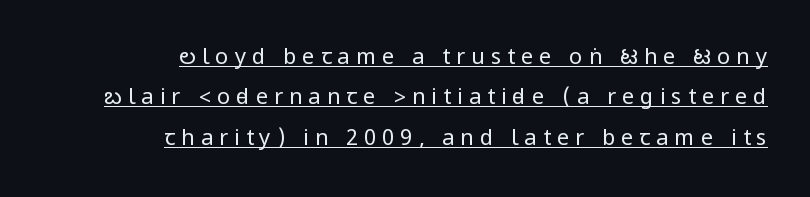
Underlining? Definitely there. The type sits square on the baseline with zero lean. Compared with typical body copy, the letter spacing here is much looser. The lines are quadded right. Caption: face not bold, strokes unweighted.
